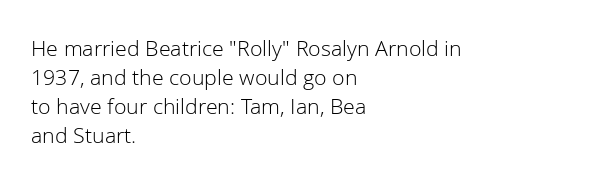
{"italic": "no", "bold": "no", "underline": "no", "align": "left", "line_spacing": "normal", "line_spacing_ratio": 1.26, "letter_spacing": "normal", "letter_spacing_em": 0.0, "glyph_px": 23}
